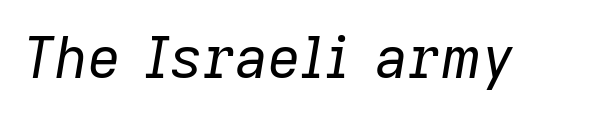
{"italic": "yes", "lean": "right", "slant_degrees": 9, "bold": "no", "weight": "regular", "width": "normal", "stroke_contrast": "low", "x_height": "medium", "monospaced": "no", "underline": "no", "letter_spacing": "normal", "letter_spacing_em": 0.0, "glyph_px": 57}
